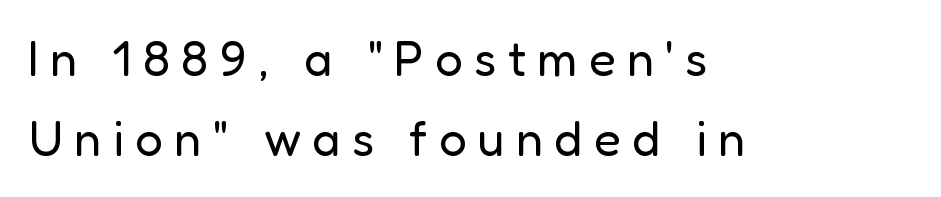
These lines were composed using upright roman letters. In terms of leading, this rendering sits right in the middle. This sample is left-justified, so line endings fall wherever the words run out. Character widths vary here, with narrow letters taking less room than wide ones. The face used here is a sans, in the tradition of grotesques and geometrics. There is plenty of visible air inserted between adjacent glyphs.
